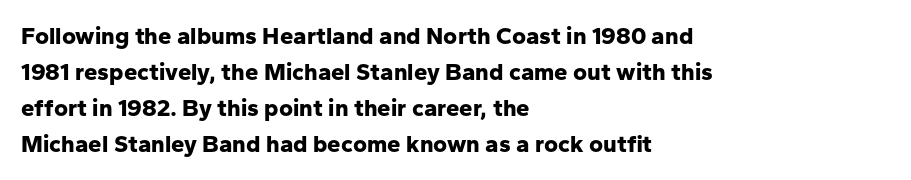
Q: Is the text bold? A: Yes.
Q: Is the text italic (slanted)? A: No, it is upright.
Q: Is the text underlined? A: No.
Q: How is the paragraph aligned? A: Left-aligned.
Q: Is the spacing between letters normal or unusually wide? A: Normal.
Q: Is the spacing between lines tight, normal or loose? A: Normal.
